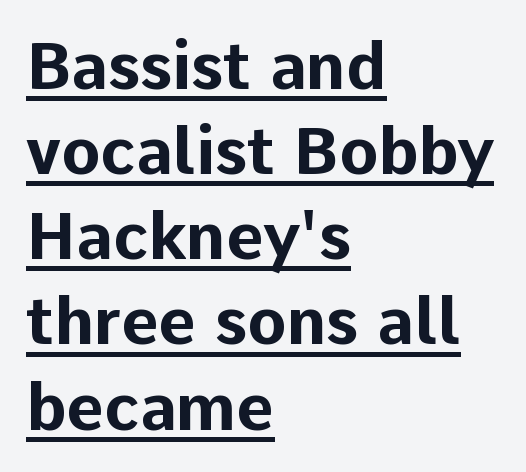
Horizontal bands of white between lines are of average thickness. Tracking here is standard; glyphs follow each other at the usual distance. These words are printed bold, with thick strokes throughout. Note the varied advance widths — an 'i' is clearly narrower than an 'm'. Line beginnings align vertically; line endings do not. In terms of letterform style, serifs are entirely absent.
